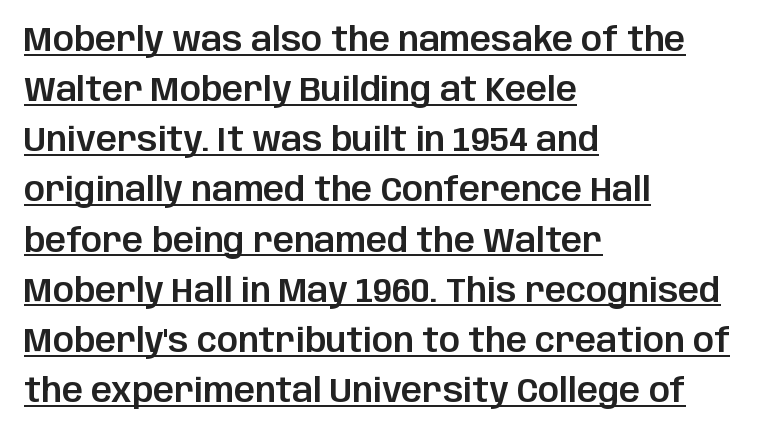
Q: Is the text italic (slanted)? A: No, it is upright.
Q: Is the typeface a serif or a sans-serif typeface? A: Sans-serif.
Q: Is the text underlined? A: Yes.
Q: How is the paragraph aligned? A: Left-aligned.
Q: Is the spacing between letters normal or unusually wide? A: Normal.
Q: Is the spacing between lines tight, normal or loose? A: Normal.
Q: Width (condensed, normal, or wide)? A: Normal.
Q: Stroke contrast? A: Low.
Q: x-height? A: Large.
Q: Monospaced? A: No.
